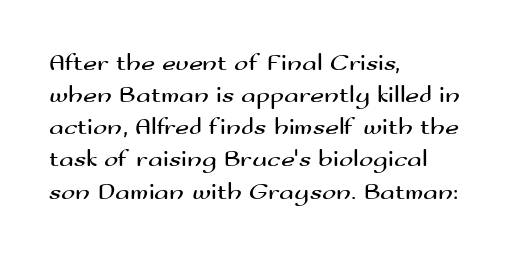
The image shows 24 px text type, upright; set left-aligned, normal line spacing (1.34x), normal letter spacing, not underlined.
